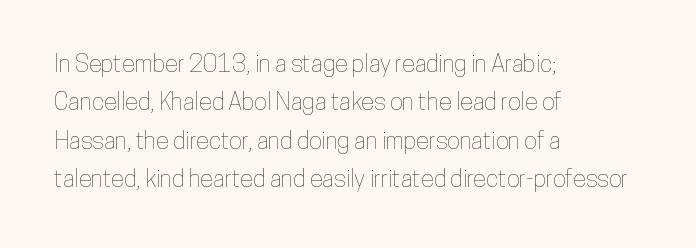
How would I describe the line gaps? Plain and ordinary. Teacher's note: observe the even left margin — that is flush-left alignment. Decoration check: the copy has no underline. Characters follow at the spacing the type designer built in. Is there any slant? The stems are plumb.
